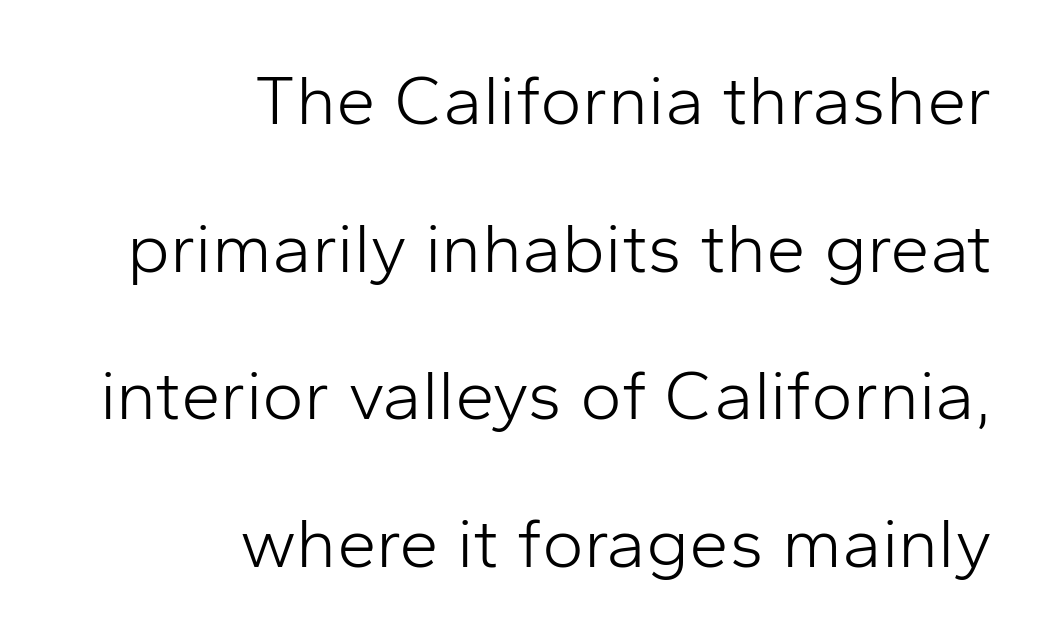
The image shows 71 px light sans-serif type, upright; set right-aligned, loose line spacing (2.08x), normal letter spacing, not underlined; low stroke contrast and a medium x-height.
